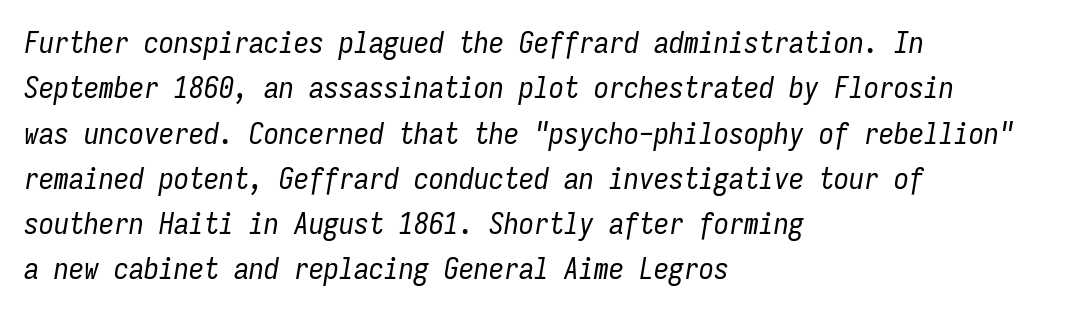
Visually the block forms a straight wall on the left and a jagged coastline on the right. This sample keeps an unexceptional amount of space between lines. If you drew a line through each stem, it would be angled. Here the designer chose a console-style face with uniform glyph widths. The specimen omits any rule beneath the text block's lines. Short note: letters normally spaced.
